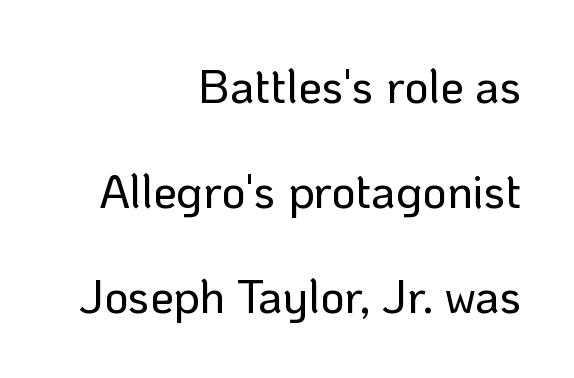
The image shows 47 px sans-serif type, upright; set right-aligned, loose line spacing (2.23x), normal letter spacing, not underlined; low stroke contrast and a medium x-height.
